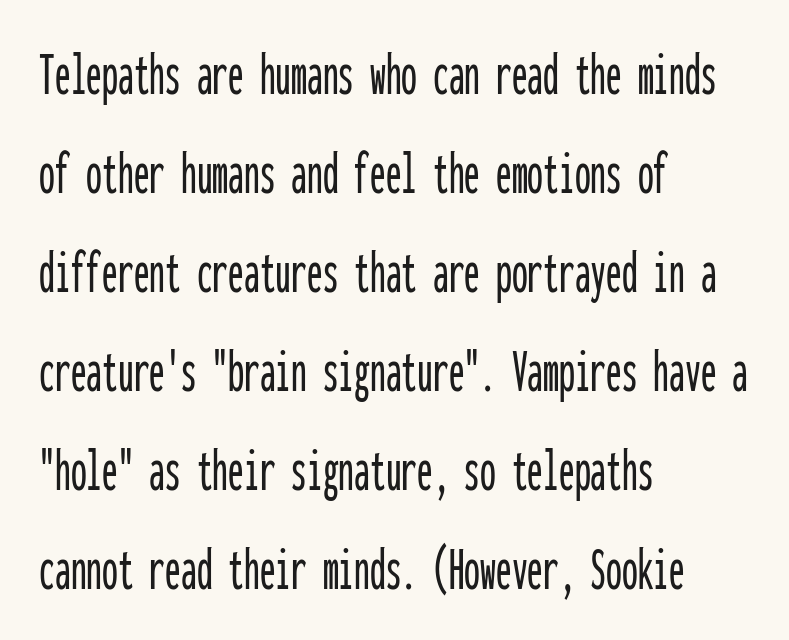
{"serif": "no", "italic": "no", "width": "condensed", "stroke_contrast": "low", "x_height": "medium", "monospaced": "yes", "underline": "no", "align": "left", "line_spacing": "normal", "line_spacing_ratio": 1.57, "letter_spacing": "normal", "letter_spacing_em": 0.0, "glyph_px": 63}
